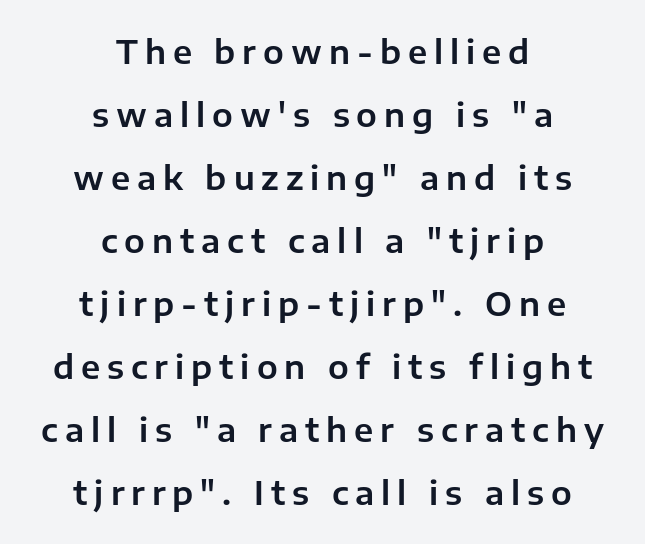
These lines were composed using upright roman letters. The type family on display is of the sans-serif kind. Horizontally, the lines are justified to the midpoint only. The glyphs are unaccompanied by any horizontal stroke below them. How are the letters spaced? Widely, with obvious added tracking.
